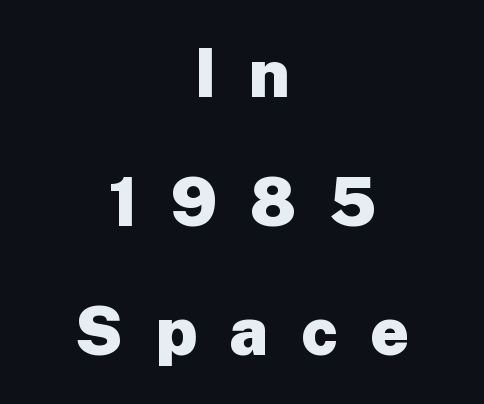
{"serif": "no", "italic": "no", "bold": "yes", "weight": "heavy", "width": "normal", "stroke_contrast": "low", "x_height": "medium", "monospaced": "no", "underline": "no", "align": "center", "line_spacing": "loose", "line_spacing_ratio": 1.9, "letter_spacing": "wide", "letter_spacing_em": 0.47, "glyph_px": 68}
